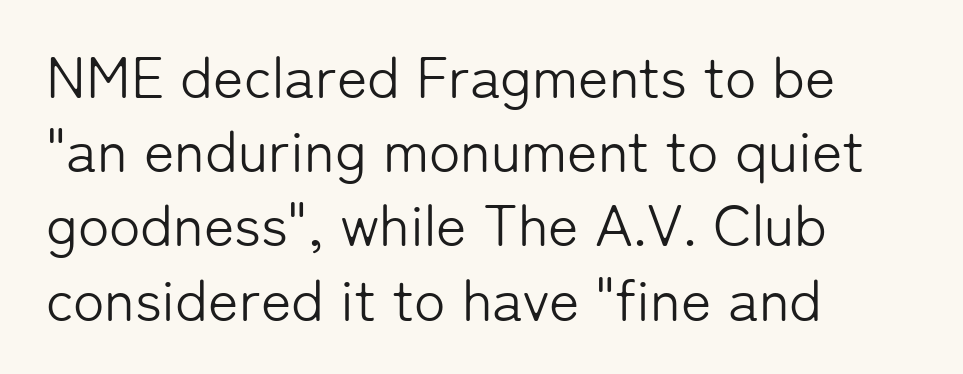
Q: Is the text bold? A: No.
Q: Is the text italic (slanted)? A: No, it is upright.
Q: Is the typeface a serif or a sans-serif typeface? A: Sans-serif.
Q: Is the text underlined? A: No.
Q: How is the paragraph aligned? A: Left-aligned.
Q: Is the spacing between letters normal or unusually wide? A: Normal.
Q: Is the spacing between lines tight, normal or loose? A: Normal.
Q: Width (condensed, normal, or wide)? A: Normal.
Q: Stroke contrast? A: Low.
Q: x-height? A: Medium.
Q: Monospaced? A: No.
